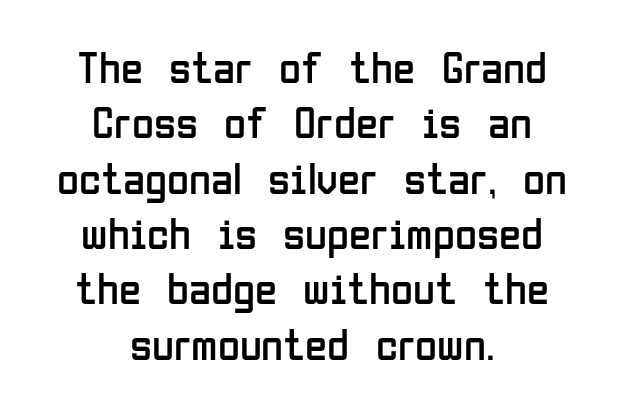
Q: Is the text bold? A: No.
Q: Is the text italic (slanted)? A: No, it is upright.
Q: Is the typeface a serif or a sans-serif typeface? A: Sans-serif.
Q: Is the text underlined? A: No.
Q: How is the paragraph aligned? A: Centered.
Q: Is the spacing between letters normal or unusually wide? A: Normal.
Q: Width (condensed, normal, or wide)? A: Condensed.
Q: Stroke contrast? A: Low.
Q: x-height? A: Medium.
Q: Monospaced? A: No.
